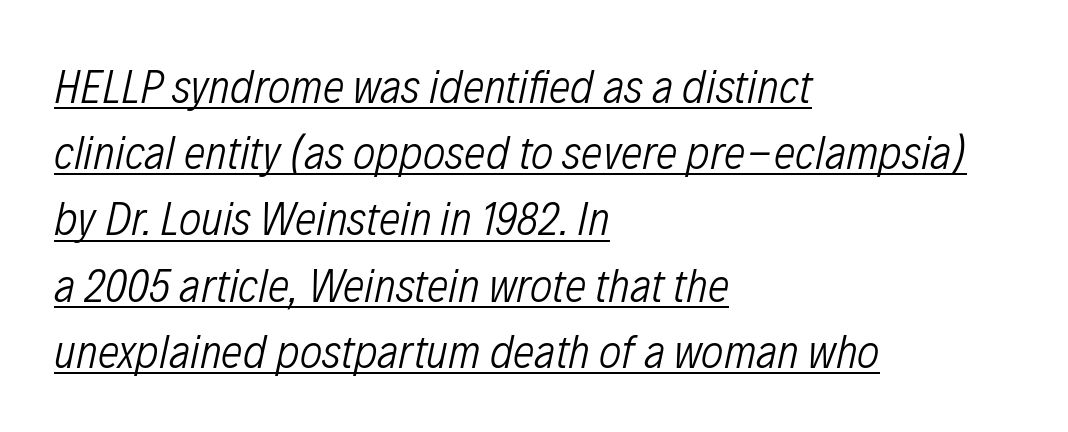
The image shows 48 px light, condensed type, italic (leaning right); set left-aligned, normal line spacing (1.38x), normal letter spacing, underlined; low stroke contrast and a medium x-height.
